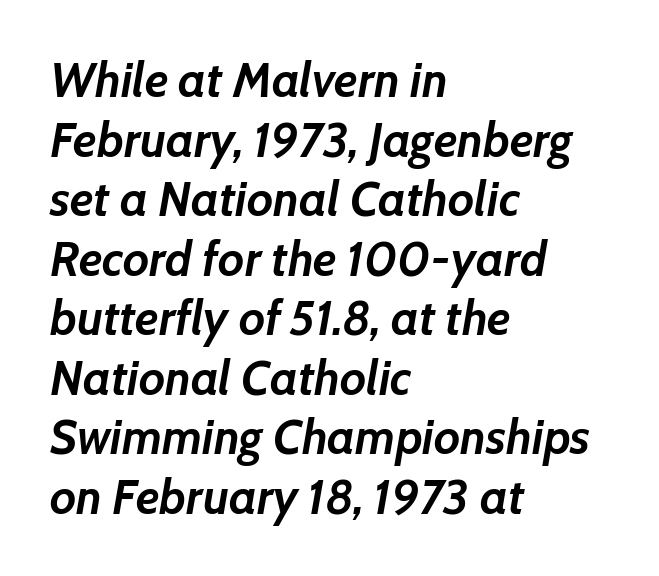
Q: Is the text bold? A: Yes.
Q: Is the text italic (slanted)? A: Yes, it leans right by about 7 degrees.
Q: Is the text underlined? A: No.
Q: How is the paragraph aligned? A: Left-aligned.
Q: Is the spacing between letters normal or unusually wide? A: Normal.
Q: Width (condensed, normal, or wide)? A: Normal.
Q: Stroke contrast? A: Low.
Q: x-height? A: Medium.
Q: Monospaced? A: No.
